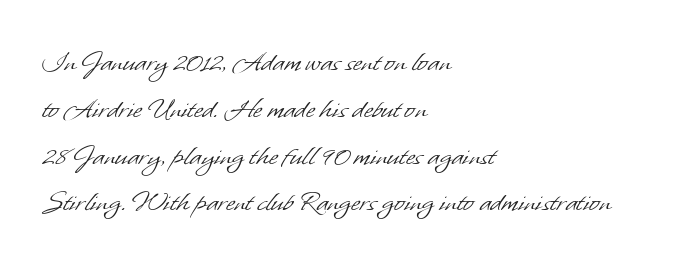
Vertical spacing — default. Each row of text sits above clean, open space. How are the letters spaced? Ordinarily, with no added tracking. This sample has the flowing, uneven cadence of proportional lettering. Stroke mass is kept to a normal reading level or below. Classification — sans serif.
